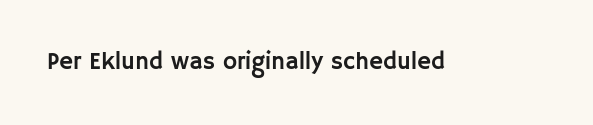
Observe the ordinary spacing: letters are neighbours, not strangers. Underline: absent. Rendered with straight, roman letterforms.
